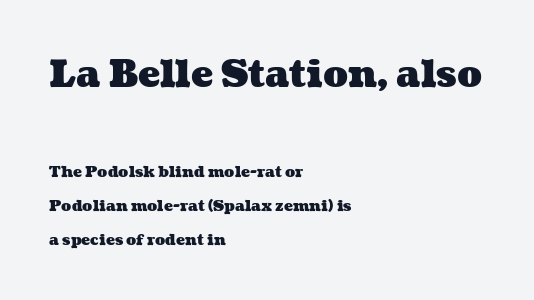
The image shows 37 px heavy, wide type; set left-aligned, loose line spacing (2.24x), normal letter spacing, not underlined; the first (top) block is 2.47x larger; medium stroke contrast and a medium x-height.
